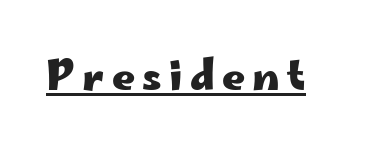
Every word sits above its own underline. You could not count columns in this text — the font is proportionally spaced. This sample uses an upright cut, with every glyph sitting square on the baseline. What kind of face is this? One without serifs — a sans.
